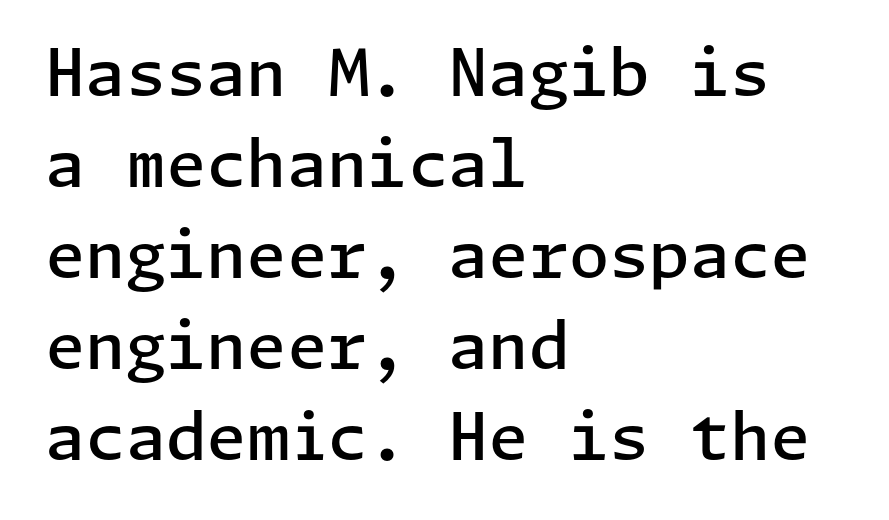
The image shows 65 px semibold sans-serif type, upright; set left-aligned, normal line spacing (1.4x), normal letter spacing, not underlined; low stroke contrast and a medium x-height.
